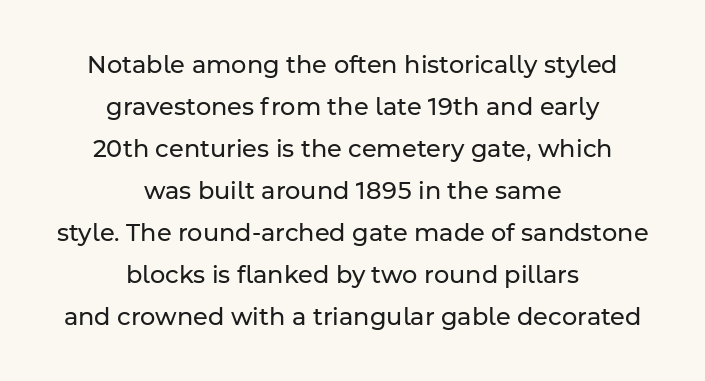
The image shows 24 px text type, upright; set centered, line spacing 1.75x, normal letter spacing, not underlined.
